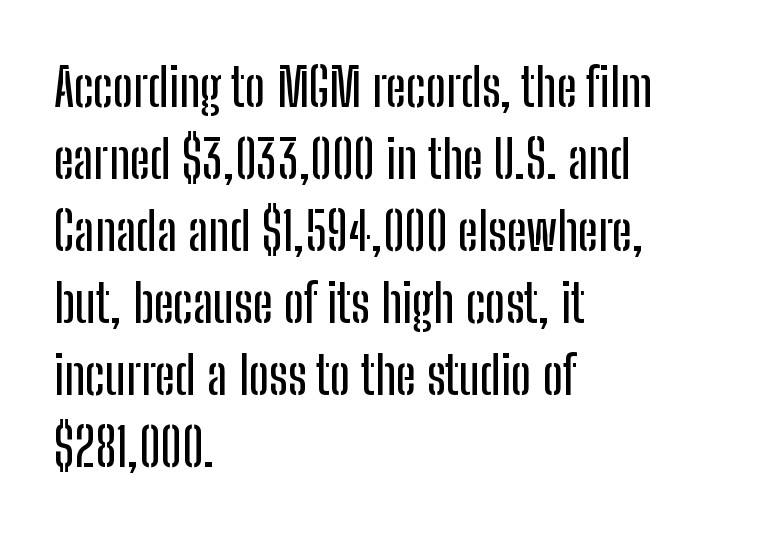
Italic? Not at all — the glyphs are vertical. Leftover space on each line is placed entirely after the last word. Baseline-to-baseline distance is the conventional proportion of letter height. A typesetter would call this proportional, since set widths differ per character. Here the glyphs are tracked normally, forming tight word shapes. Clear beneath every line of the passage.
